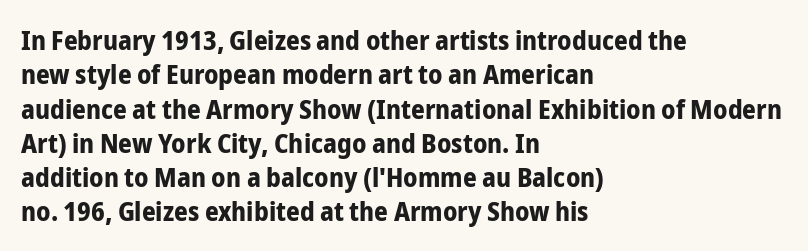
The image shows 27 px bold type, upright; set left-aligned, normal line spacing (1.27x), normal letter spacing, not underlined.
